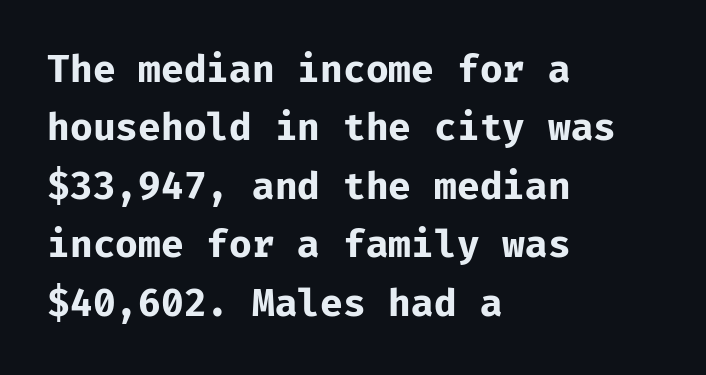
The image shows 37 px bold sans-serif type, upright, monospaced; set left-aligned, normal line spacing (1.58x), normal letter spacing, not underlined; low stroke contrast and a medium x-height.
